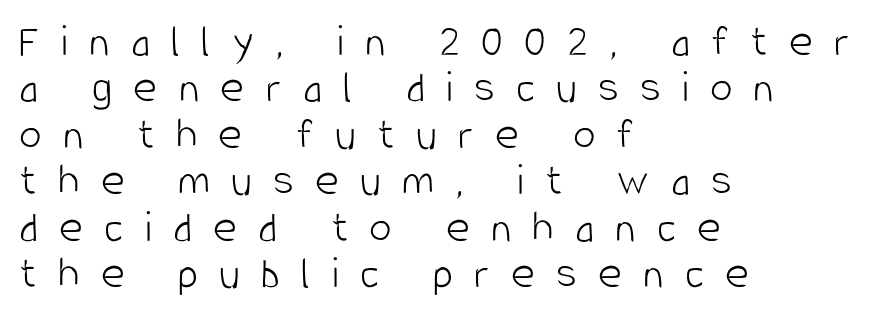
The image shows 46 px light, condensed sans-serif type, upright; set left-aligned, tight line spacing (1.01x), unusually wide letter spacing (+0.46 em), not underlined; low stroke contrast and a large x-height.
